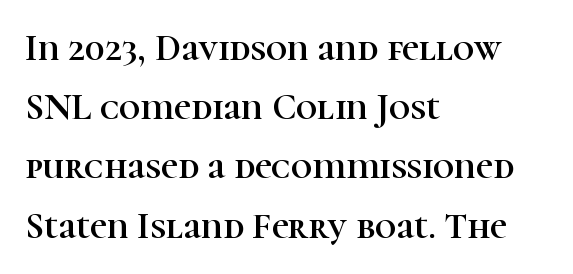
Q: Is the text italic (slanted)? A: No, it is upright.
Q: Is the typeface a serif or a sans-serif typeface? A: Serif.
Q: Is the text underlined? A: No.
Q: How is the paragraph aligned? A: Left-aligned.
Q: Is the spacing between letters normal or unusually wide? A: Normal.
Q: Is the spacing between lines tight, normal or loose? A: Normal.
Q: Width (condensed, normal, or wide)? A: Normal.
Q: Stroke contrast? A: High.
Q: x-height? A: Medium.
Q: Monospaced? A: No.
